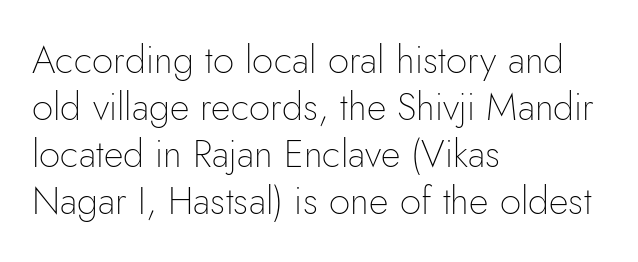
{"serif": "no", "italic": "no", "bold": "no", "weight": "thin", "width": "normal", "stroke_contrast": "low", "x_height": "small", "monospaced": "no", "underline": "no", "align": "left", "line_spacing_ratio": 1.24, "letter_spacing": "normal", "letter_spacing_em": 0.0, "glyph_px": 38}
